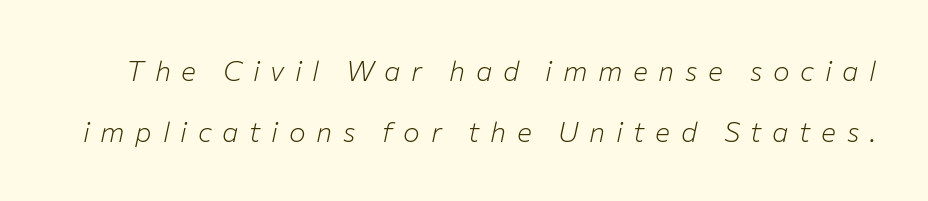
This sample trades compactness for vertical openness between lines. Each letter keeps its own natural width here, so spacing adapts to shape. The rendering inserts visible extra space after every character. The glyphs are unaccompanied by any horizontal stroke below them. Observe the lean: these are italic letterforms.
